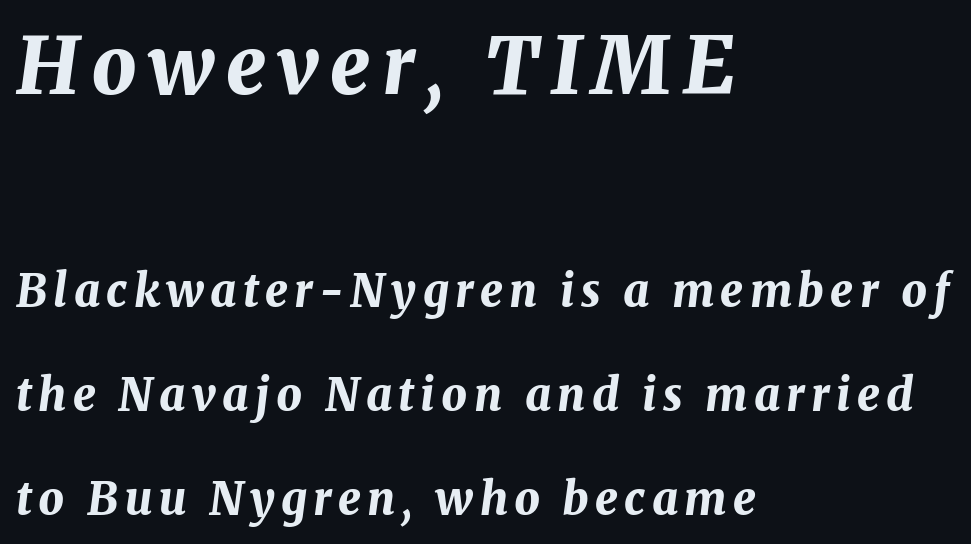
Q: Is the text bold? A: Yes.
Q: Is the text italic (slanted)? A: Yes, it leans right by about 8 degrees.
Q: Is the text underlined? A: No.
Q: How is the paragraph aligned? A: Left-aligned.
Q: Is the spacing between lines tight, normal or loose? A: Loose.
Q: Which block of text is set in a larger size, the first (top) or the second (bottom)? A: The first (top) one.
Q: Width (condensed, normal, or wide)? A: Normal.
Q: Stroke contrast? A: Medium.
Q: x-height? A: Medium.
Q: Monospaced? A: No.
